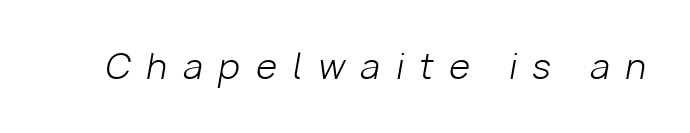
Q: Is the text bold? A: No.
Q: Is the text italic (slanted)? A: Yes, it leans right by about 10 degrees.
Q: Is the text underlined? A: No.
Q: Is the spacing between letters normal or unusually wide? A: Unusually wide.
Q: Width (condensed, normal, or wide)? A: Normal.
Q: Stroke contrast? A: Low.
Q: x-height? A: Medium.
Q: Monospaced? A: No.
